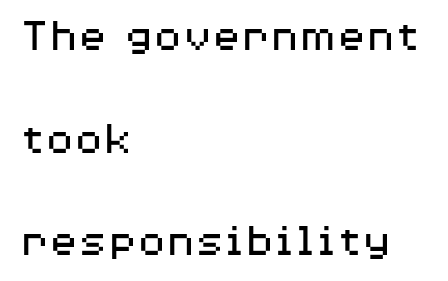
The image shows 48 px regular-weight, wide sans-serif type, upright; set left-aligned, loose line spacing (2.14x), normal letter spacing, not underlined; medium stroke contrast and a medium x-height.
